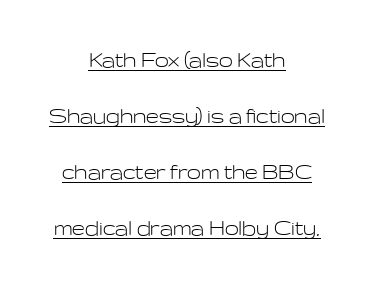
The image shows 25 px text type, upright; set centered, loose line spacing (2.24x), normal letter spacing, underlined.
